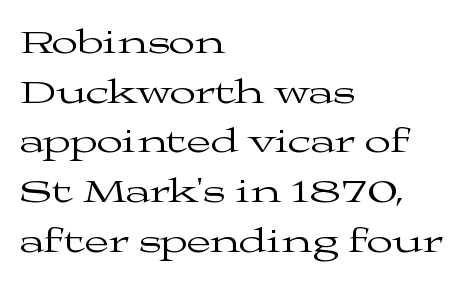
{"serif": "yes", "italic": "no", "bold": "no", "weight": "regular", "width": "wide", "stroke_contrast": "medium", "x_height": "medium", "monospaced": "no", "underline": "no", "align": "left", "line_spacing": "normal", "line_spacing_ratio": 1.42, "letter_spacing": "normal", "letter_spacing_em": 0.0, "glyph_px": 35}
